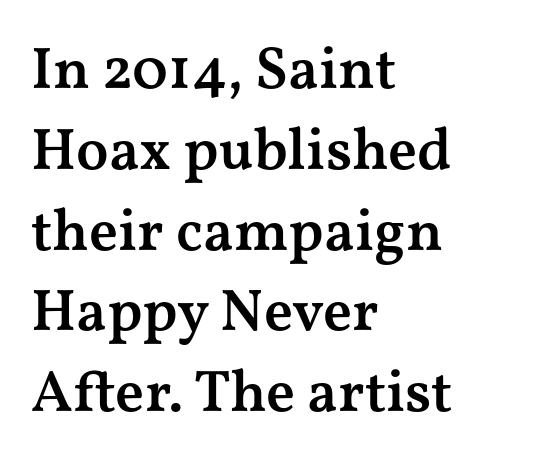
Q: Is the text bold? A: Semi-bold.
Q: Is the text italic (slanted)? A: No, it is upright.
Q: Is the typeface a serif or a sans-serif typeface? A: Serif.
Q: Is the text underlined? A: No.
Q: How is the paragraph aligned? A: Left-aligned.
Q: Is the spacing between letters normal or unusually wide? A: Normal.
Q: Is the spacing between lines tight, normal or loose? A: Normal.
Q: Width (condensed, normal, or wide)? A: Wide.
Q: Stroke contrast? A: Medium.
Q: x-height? A: Medium.
Q: Monospaced? A: No.
